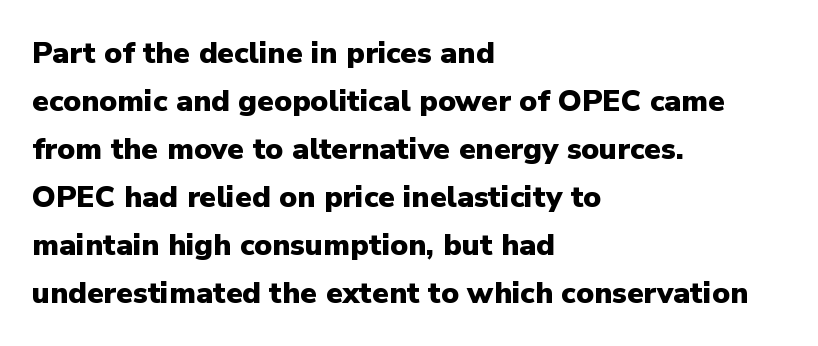
Horizontal bands of white between lines are of average thickness. Reading down the block, your eye returns to a fixed left position each line. Proportional: the letters do not fall into vertical columns. Chunky letters — that's bold for sure.
